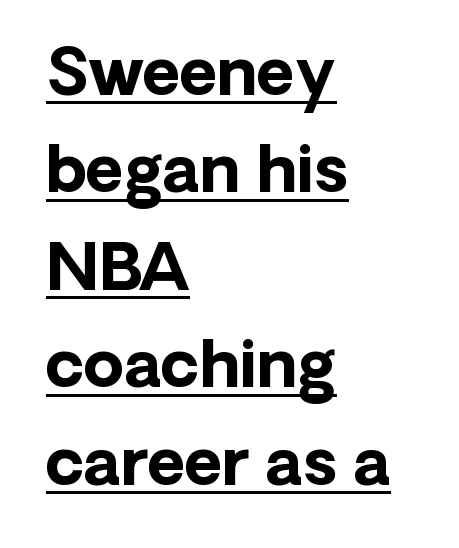
The image shows 65 px bold sans-serif type, upright; set left-aligned, normal line spacing (1.5x), normal letter spacing, underlined; low stroke contrast and a medium x-height.
